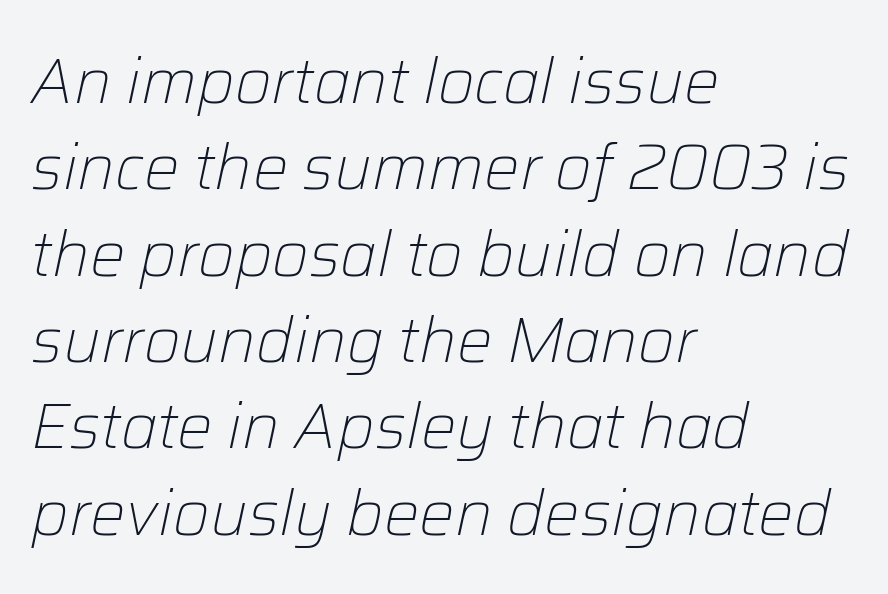
Q: Is the text bold? A: No.
Q: Is the text italic (slanted)? A: Yes, it leans right by about 12 degrees.
Q: Is the text underlined? A: No.
Q: How is the paragraph aligned? A: Left-aligned.
Q: Is the spacing between letters normal or unusually wide? A: Normal.
Q: Is the spacing between lines tight, normal or loose? A: Normal.
Q: Width (condensed, normal, or wide)? A: Normal.
Q: Stroke contrast? A: Low.
Q: x-height? A: Medium.
Q: Monospaced? A: No.
